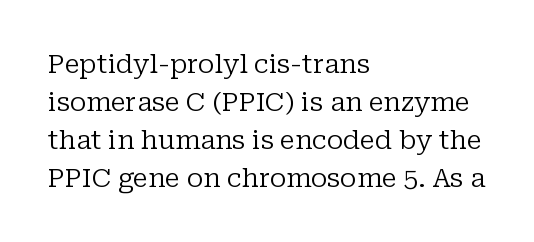
Visually the block forms a straight wall on the left and a jagged coastline on the right. Caption: standard tracking, unaltered. The type sits square on the baseline with zero lean. Weight: not bold — regular or lighter.
